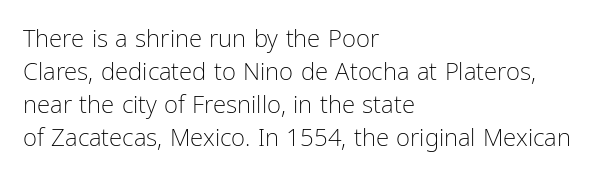
Horizontally, the lines are justified to the leading edge only. A roman cut, with each character standing at attention. The lines sit at an ordinary, default distance from one another. The font sits on the lighter half of the weight spectrum, regular included. Just letters on the line, the space beneath them empty. Standard letterfit; no display-style spreading of the glyphs.
